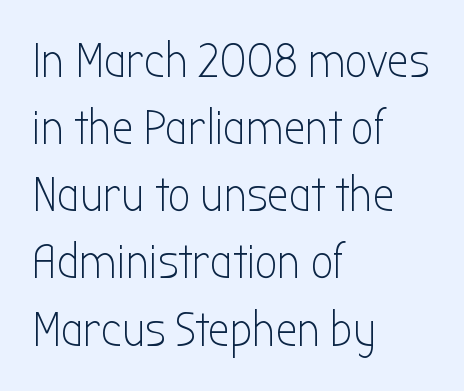
The image shows 49 px light, condensed sans-serif type, upright; set left-aligned, normal line spacing (1.37x), normal letter spacing, not underlined; low stroke contrast and a medium x-height.
